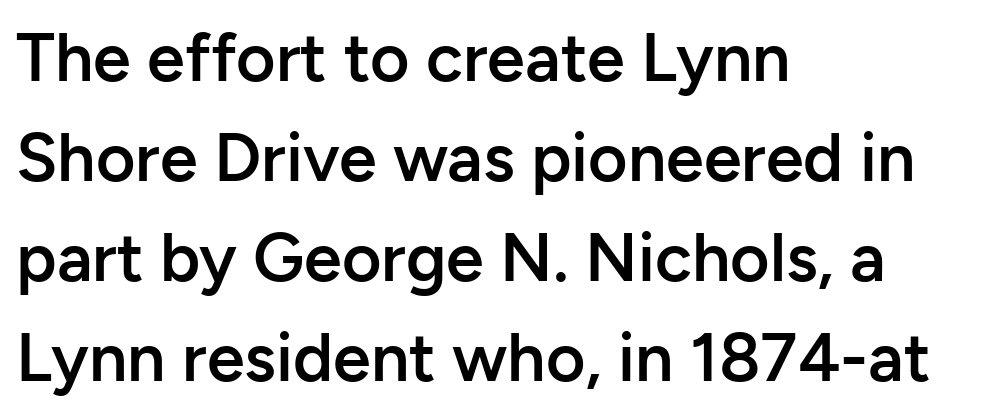
The image shows 68 px semibold sans-serif type, upright; set left-aligned, normal line spacing (1.47x), normal letter spacing, not underlined; low stroke contrast and a medium x-height.
